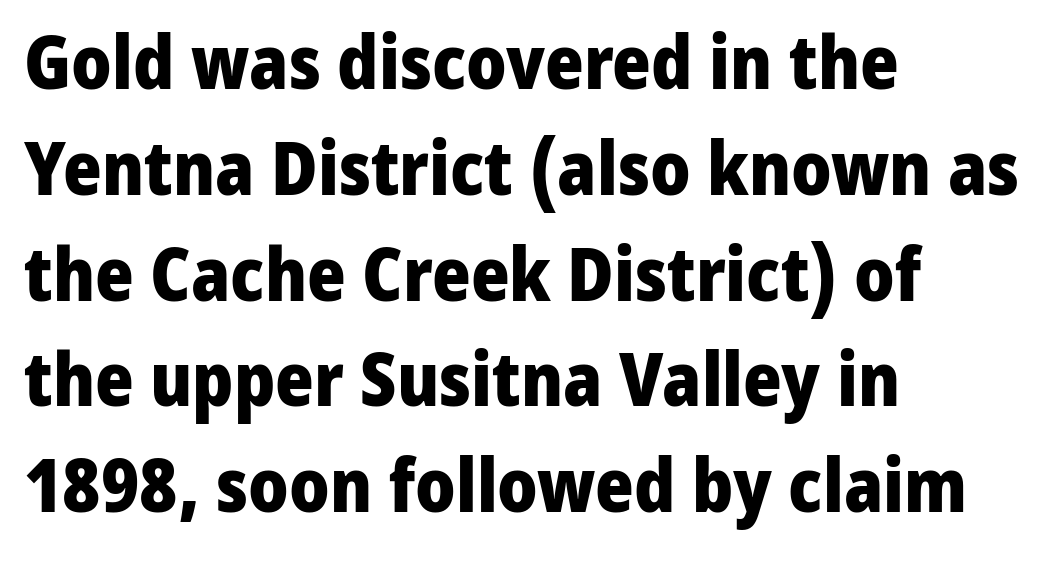
The image shows 74 px heavy sans-serif type, upright; set left-aligned, normal line spacing (1.43x), normal letter spacing, not underlined; low stroke contrast and a medium x-height.
